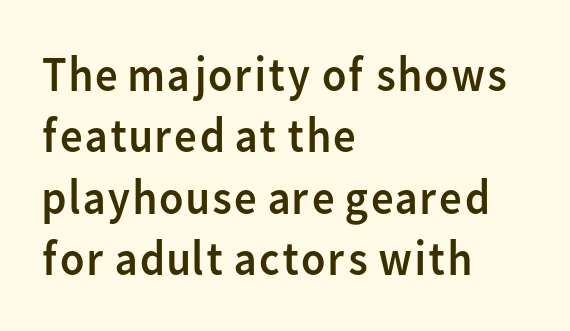
Q: Is the text bold? A: No.
Q: Is the text italic (slanted)? A: No, it is upright.
Q: Is the typeface a serif or a sans-serif typeface? A: Sans-serif.
Q: Is the text underlined? A: No.
Q: How is the paragraph aligned? A: Left-aligned.
Q: Is the spacing between letters normal or unusually wide? A: Normal.
Q: Width (condensed, normal, or wide)? A: Normal.
Q: Stroke contrast? A: Low.
Q: x-height? A: Medium.
Q: Monospaced? A: No.
